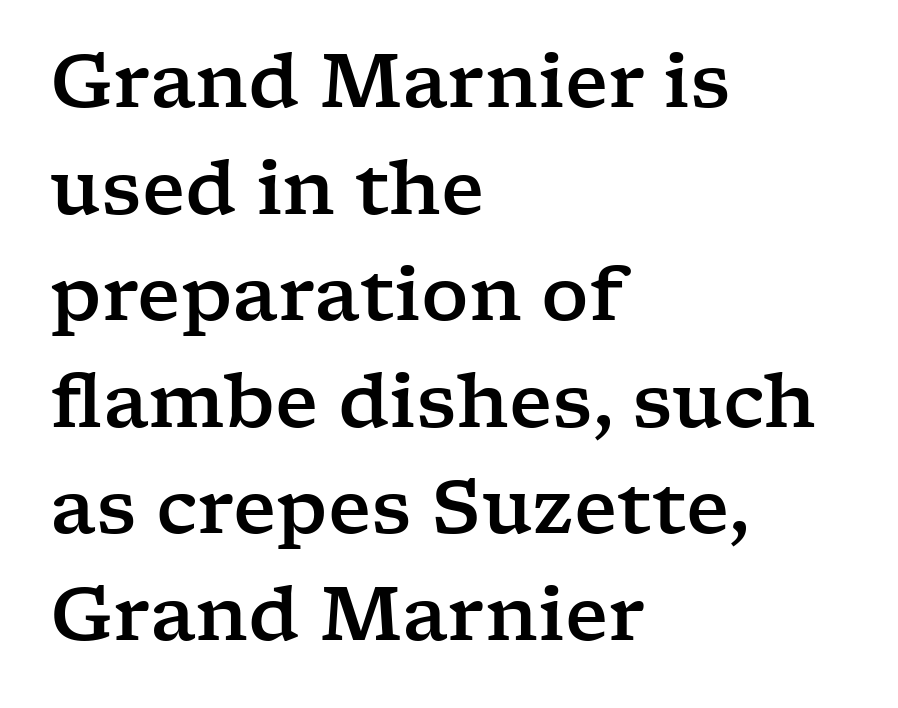
Q: Is the text italic (slanted)? A: No, it is upright.
Q: Is the typeface a serif or a sans-serif typeface? A: Serif.
Q: Is the text underlined? A: No.
Q: How is the paragraph aligned? A: Left-aligned.
Q: Is the spacing between letters normal or unusually wide? A: Normal.
Q: Is the spacing between lines tight, normal or loose? A: Normal.
Q: Width (condensed, normal, or wide)? A: Wide.
Q: Stroke contrast? A: Low.
Q: x-height? A: Medium.
Q: Monospaced? A: No.
